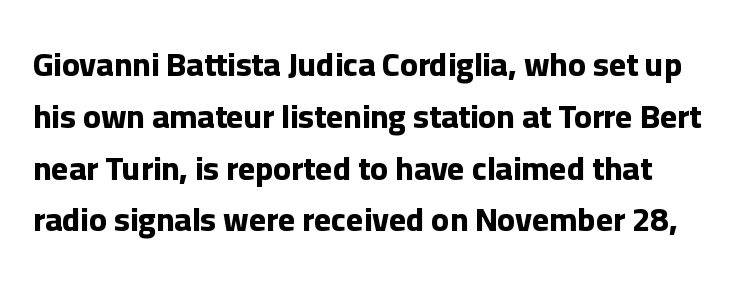
A typesetter would mark this as roman, not italic. Descenders hang freely into open space. This rendering leaves character spacing at its baseline value. Leftover space on each line is placed entirely after the last word. Letterform terminals end flat and unadorned throughout the passage. Strokes here are thick enough to call this a true bold.
